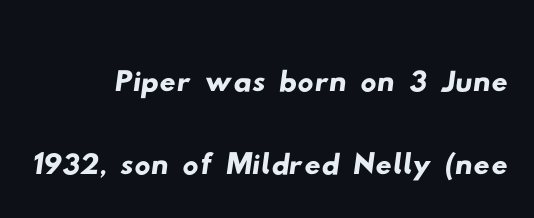
Type without underlining. The text block is weighted toward the right margin, trailing off unevenly leftward. Letter spacing: default. The line-height multiplier appears low, near solid setting. The letters advance in unequal steps, a hallmark of proportional type. You can tell from the bare stems that sans-serif type was used.
